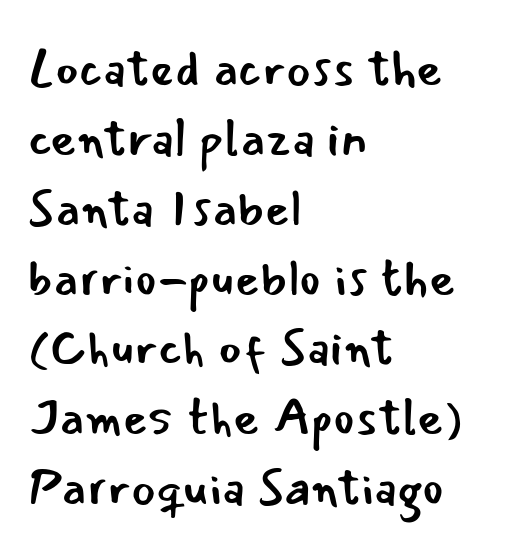
The image shows 51 px regular-weight sans-serif type, upright; set left-aligned, normal line spacing (1.37x), normal letter spacing, not underlined; low stroke contrast and a small x-height.
